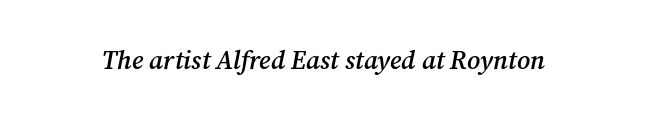
As a designer I'd log this as weight 600, semibold. The letters are slanted; this is an italic face. A clean baseline with only descenders dipping below it. A typesetter would call this zero additional tracking.
